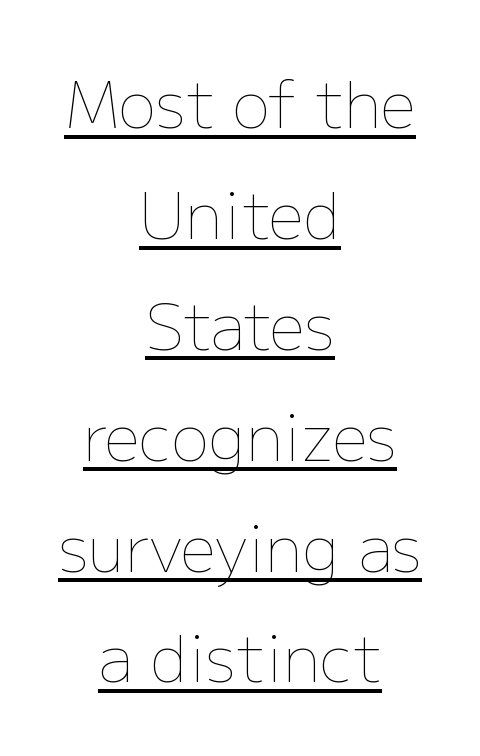
Q: Is the text bold? A: No.
Q: Is the text italic (slanted)? A: No, it is upright.
Q: Is the text underlined? A: Yes.
Q: How is the paragraph aligned? A: Centered.
Q: Is the spacing between letters normal or unusually wide? A: Normal.
Q: Width (condensed, normal, or wide)? A: Normal.
Q: Stroke contrast? A: Low.
Q: x-height? A: Medium.
Q: Monospaced? A: No.
